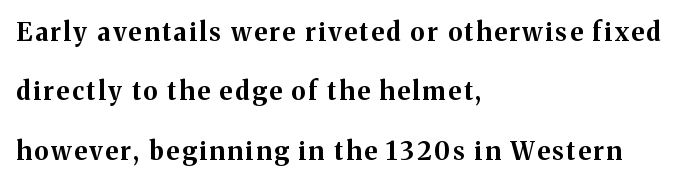
Strokes here are thick enough to call this a true bold. Is the block centered? No — it sits flush against the left margin. The lettering stays uniformly vertical, giving the passage a roman look. The gap between lines stays unmarked. In terms of leading, this rendering errs on the spacious side.
